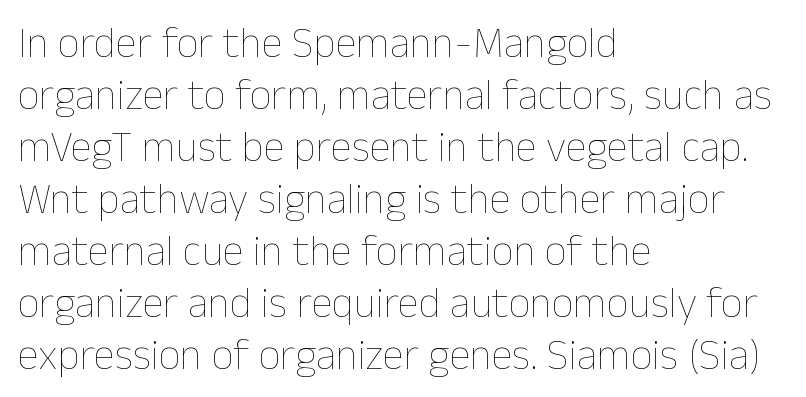
{"italic": "no", "bold": "no", "weight": "thin", "width": "normal", "stroke_contrast": "low", "x_height": "medium", "monospaced": "no", "underline": "no", "align": "left", "line_spacing_ratio": 1.21, "letter_spacing": "normal", "letter_spacing_em": 0.0, "glyph_px": 43}
